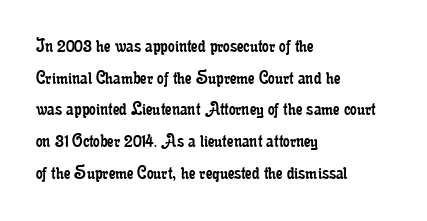
{"italic": "no", "bold": "no", "underline": "no", "align": "left", "line_spacing": "normal", "line_spacing_ratio": 1.51, "letter_spacing": "normal", "letter_spacing_em": 0.0, "glyph_px": 21}
